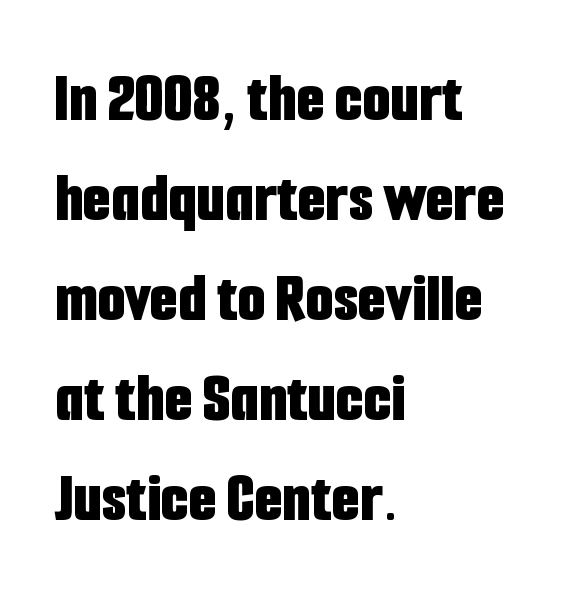
The image shows 72 px bold, condensed sans-serif type, upright; set left-aligned, normal line spacing (1.39x), normal letter spacing, not underlined; low stroke contrast and a medium x-height.
